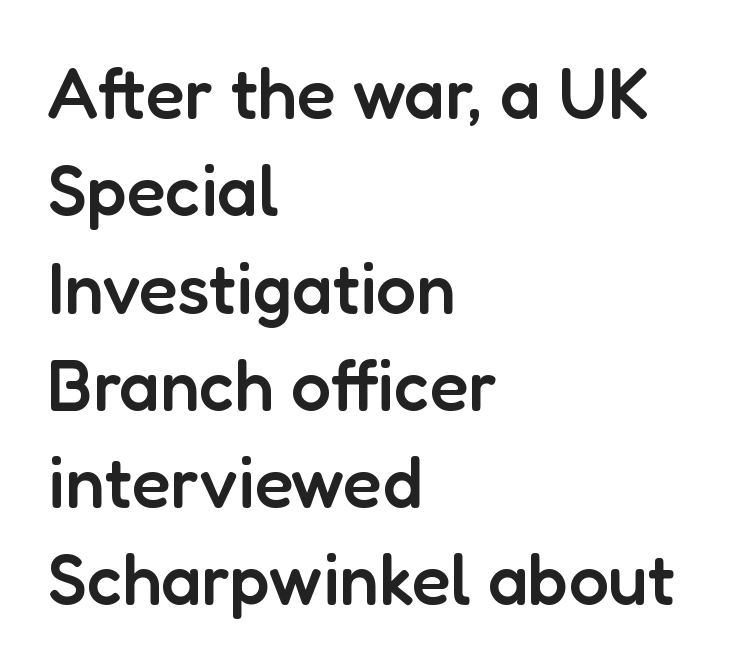
The image shows 71 px semibold sans-serif type, upright; set left-aligned, normal line spacing (1.37x), normal letter spacing, not underlined; low stroke contrast and a medium x-height.
